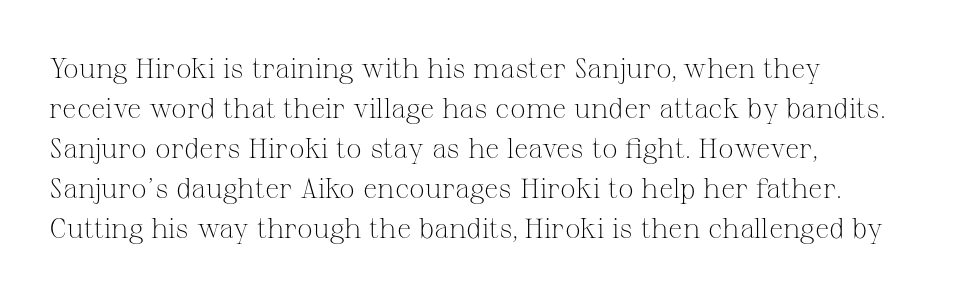
{"serif": "yes", "italic": "no", "bold": "no", "weight": "light", "width": "normal", "stroke_contrast": "medium", "x_height": "medium", "monospaced": "no", "underline": "no", "align": "left", "line_spacing": "normal", "line_spacing_ratio": 1.43, "letter_spacing": "normal", "letter_spacing_em": 0.0, "glyph_px": 28}
